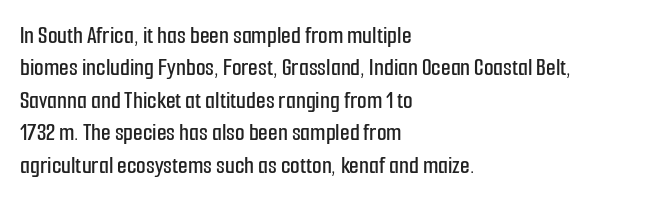
Q: Is the text italic (slanted)? A: No, it is upright.
Q: Is the text underlined? A: No.
Q: How is the paragraph aligned? A: Left-aligned.
Q: Is the spacing between letters normal or unusually wide? A: Normal.
Q: Is the spacing between lines tight, normal or loose? A: Normal.
